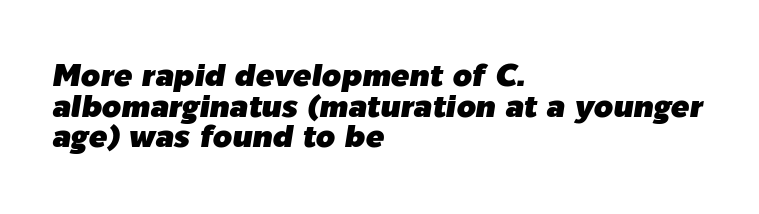
The image shows 31 px text type, italic (leaning right); set left-aligned, tight line spacing (0.99x), normal letter spacing, not underlined; low stroke contrast and a medium x-height.
